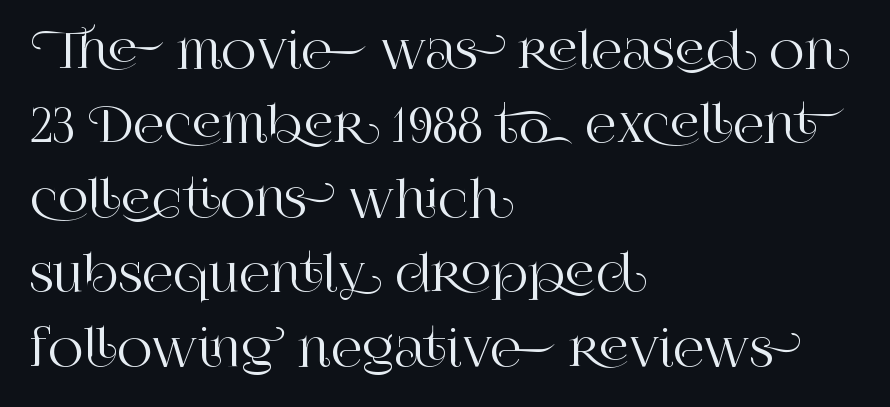
{"serif": "yes", "italic": "no", "width": "normal", "stroke_contrast": "high", "x_height": "large", "monospaced": "no", "underline": "no", "align": "left", "line_spacing": "normal", "line_spacing_ratio": 1.55, "letter_spacing": "normal", "letter_spacing_em": 0.0, "glyph_px": 48}
